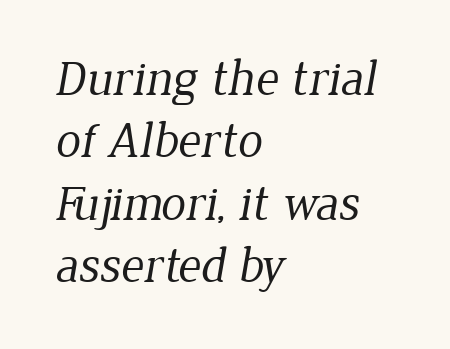
Only glyphs here, with clear space below each row. A typesetter would call this leading conventional body-copy spacing. Observe the ordinary spacing: letters are neighbours, not strangers. Line starts are locked; line ends wander. Do the characters align in a grid? No, the font is proportional. The font is comparable to plain body text, perhaps lighter.
